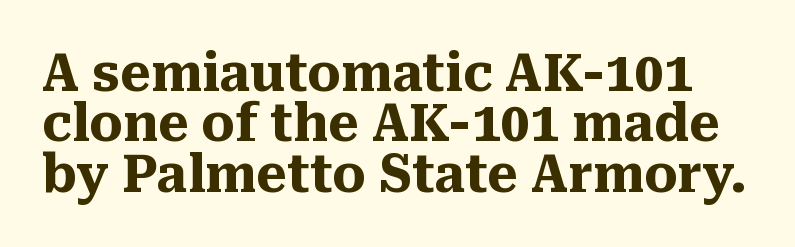
These lines keep a tight, regular rhythm from letter to letter. Font category for this specimen: serif. These words are printed bold, with thick strokes throughout. Underlining? Definitely not there.
